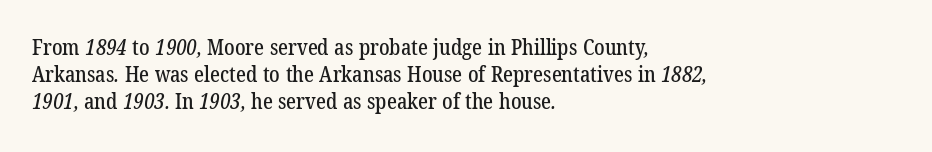
The image shows 21 px text type; set left-aligned, normal line spacing (1.28x), normal letter spacing, not underlined.
